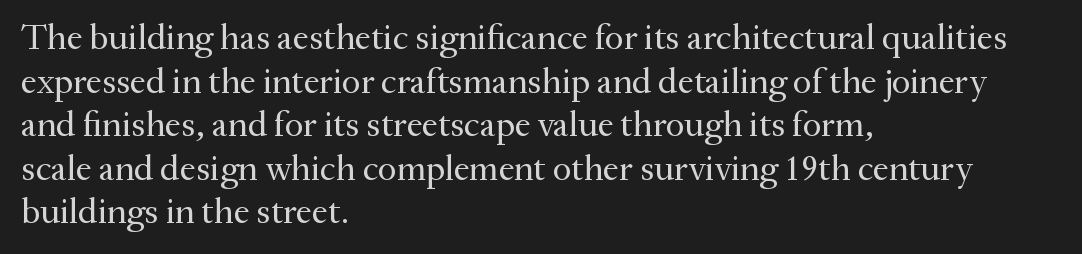
{"serif": "yes", "italic": "no", "bold": "no", "weight": "regular", "width": "normal", "stroke_contrast": "medium", "x_height": "small", "monospaced": "no", "underline": "no", "align": "left", "line_spacing_ratio": 1.21, "letter_spacing": "normal", "letter_spacing_em": 0.0, "glyph_px": 36}
